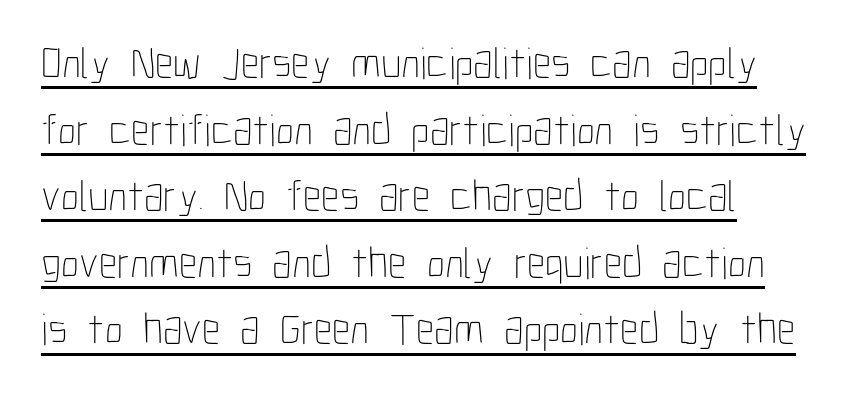
Q: Is the text bold? A: No.
Q: Is the text italic (slanted)? A: No, it is upright.
Q: Is the text underlined? A: Yes.
Q: Is the spacing between letters normal or unusually wide? A: Normal.
Q: Is the spacing between lines tight, normal or loose? A: Normal.
Q: Width (condensed, normal, or wide)? A: Condensed.
Q: Stroke contrast? A: Low.
Q: x-height? A: Medium.
Q: Monospaced? A: No.
